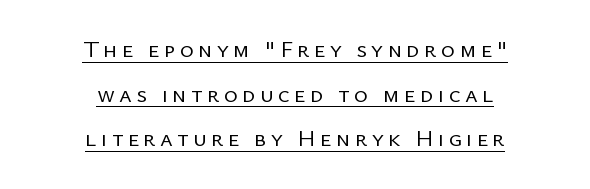
The image shows 24 px text type, upright; set centered, line spacing 1.86x, underlined.
